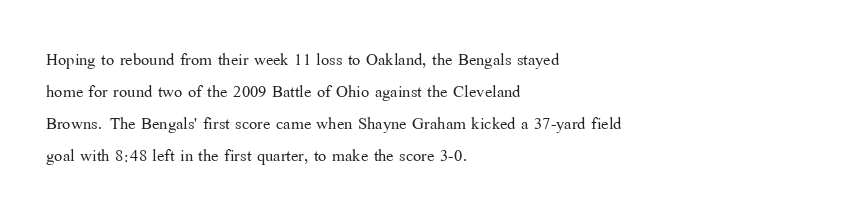
{"italic": "no", "bold": "no", "underline": "no", "align": "left", "line_spacing": "normal", "line_spacing_ratio": 1.45, "letter_spacing": "normal", "letter_spacing_em": 0.0, "glyph_px": 22}
